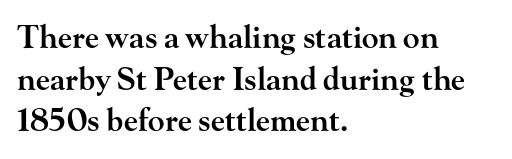
{"serif": "yes", "italic": "no", "bold": "semi", "weight": "semibold", "width": "wide", "stroke_contrast": "high", "x_height": "small", "monospaced": "no", "underline": "no", "align": "left", "line_spacing": "normal", "line_spacing_ratio": 1.34, "letter_spacing": "normal", "letter_spacing_em": 0.0, "glyph_px": 31}
